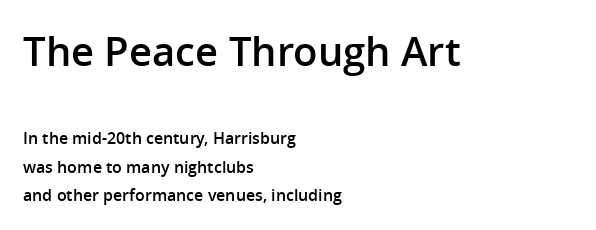
The image shows 40 px semibold sans-serif type, upright; set left-aligned, line spacing 1.78x, normal letter spacing, not underlined; the first (top) block is 2.5x larger; low stroke contrast and a medium x-height.
